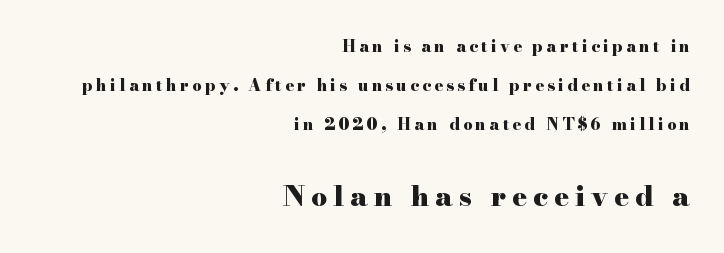
{"serif": "yes", "italic": "no", "bold": "yes", "weight": "heavy", "width": "wide", "stroke_contrast": "high", "x_height": "small", "monospaced": "no", "underline": "no", "align": "right", "line_spacing": "loose", "line_spacing_ratio": 2.45, "letter_spacing": "wide", "letter_spacing_em": 0.21, "larger_block": "second", "size_ratio": 1.75, "glyph_px": 28}
